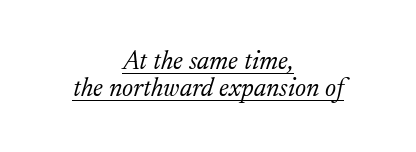
{"italic": "yes", "lean": "right", "slant_degrees": 17, "bold": "no", "underline": "yes", "align": "center", "line_spacing": "tight", "line_spacing_ratio": 1.03, "letter_spacing": "normal", "letter_spacing_em": 0.0, "glyph_px": 26}
